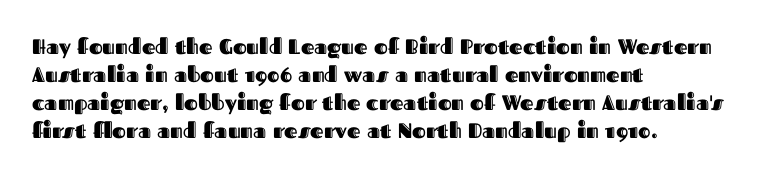
{"italic": "no", "underline": "no", "align": "left", "line_spacing": "normal", "line_spacing_ratio": 1.33, "letter_spacing": "normal", "letter_spacing_em": 0.0, "glyph_px": 21}
